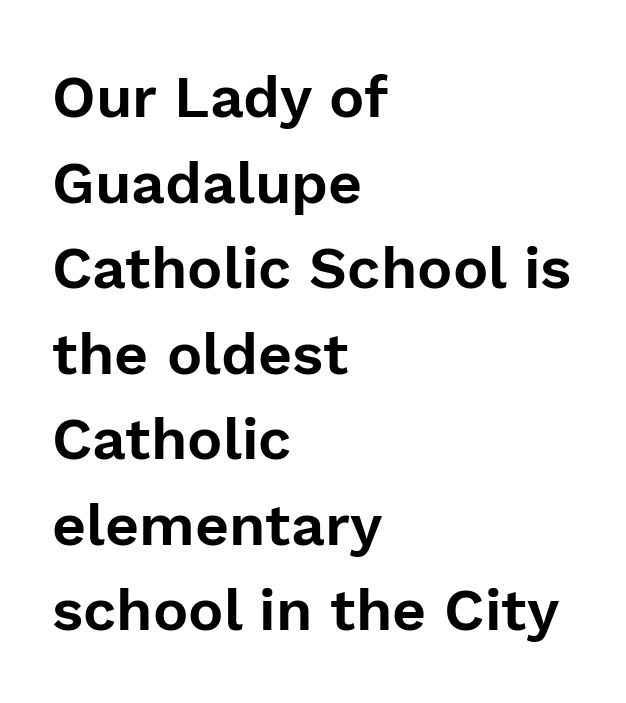
{"serif": "no", "italic": "no", "width": "normal", "stroke_contrast": "low", "x_height": "medium", "monospaced": "no", "underline": "no", "align": "left", "line_spacing": "normal", "line_spacing_ratio": 1.45, "letter_spacing": "normal", "letter_spacing_em": 0.0, "glyph_px": 59}
